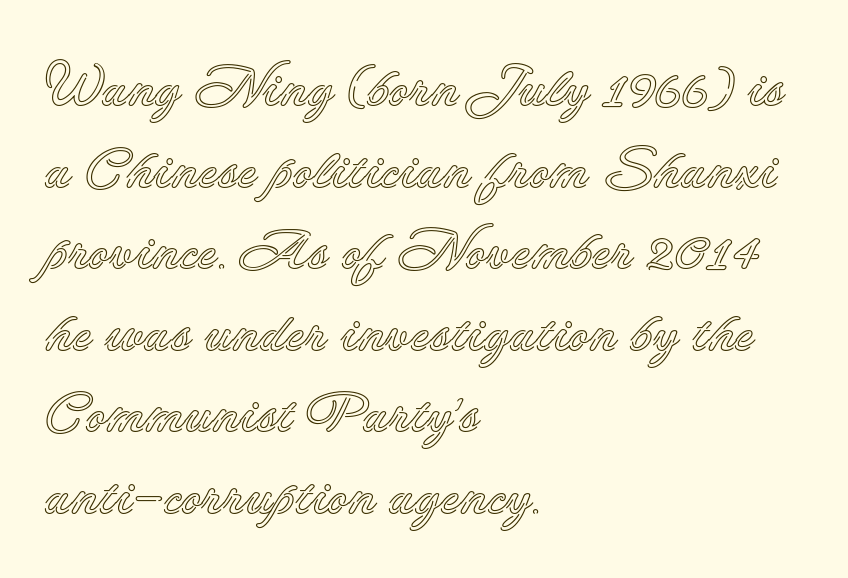
Q: Is the text italic (slanted)? A: Yes.
Q: Is the text underlined? A: No.
Q: How is the paragraph aligned? A: Left-aligned.
Q: Is the spacing between letters normal or unusually wide? A: Normal.
Q: Is the spacing between lines tight, normal or loose? A: Normal.
Q: Width (condensed, normal, or wide)? A: Normal.
Q: x-height? A: Small.
Q: Monospaced? A: No.
